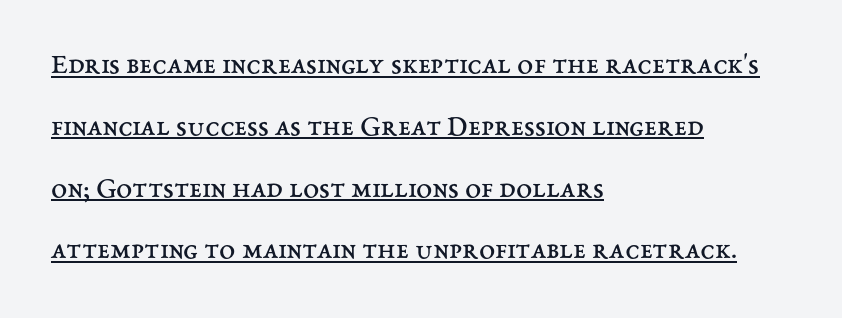
{"italic": "no", "bold": "no", "weight": "regular", "width": "normal", "stroke_contrast": "medium", "x_height": "medium", "monospaced": "no", "underline": "yes", "align": "left", "line_spacing": "loose", "line_spacing_ratio": 2.13, "letter_spacing": "normal", "letter_spacing_em": 0.0, "glyph_px": 29}
